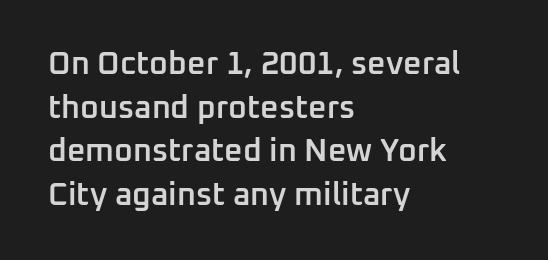
Q: Is the text bold? A: Semi-bold.
Q: Is the text italic (slanted)? A: No, it is upright.
Q: Is the typeface a serif or a sans-serif typeface? A: Sans-serif.
Q: Is the text underlined? A: No.
Q: How is the paragraph aligned? A: Left-aligned.
Q: Is the spacing between letters normal or unusually wide? A: Normal.
Q: Is the spacing between lines tight, normal or loose? A: Normal.
Q: Width (condensed, normal, or wide)? A: Normal.
Q: Stroke contrast? A: Low.
Q: x-height? A: Medium.
Q: Monospaced? A: No.
